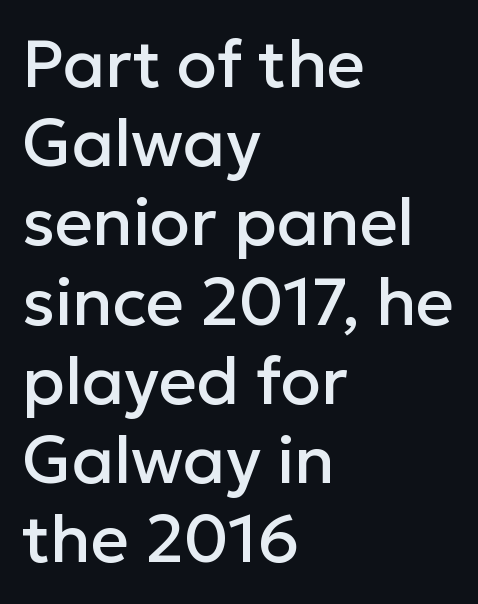
Q: Is the text italic (slanted)? A: No, it is upright.
Q: Is the typeface a serif or a sans-serif typeface? A: Sans-serif.
Q: Is the text underlined? A: No.
Q: How is the paragraph aligned? A: Left-aligned.
Q: Is the spacing between letters normal or unusually wide? A: Normal.
Q: Width (condensed, normal, or wide)? A: Normal.
Q: Stroke contrast? A: Low.
Q: x-height? A: Medium.
Q: Monospaced? A: No.
